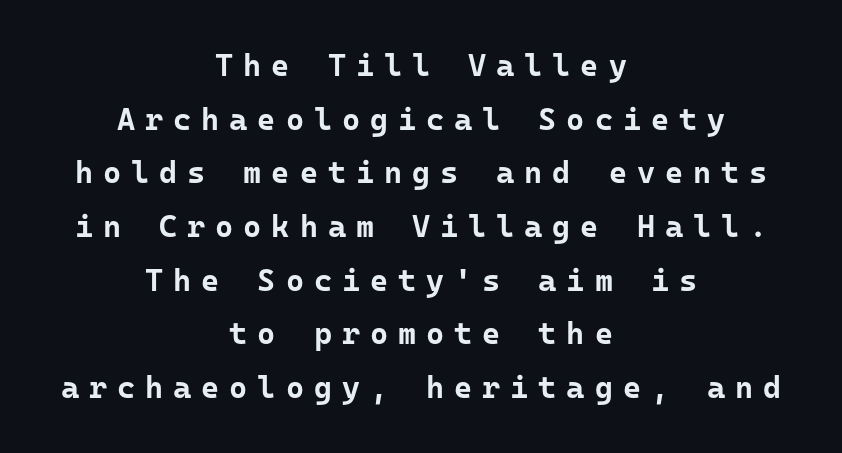
The axis of the letterforms is exactly vertical. This sample uses expanded letter spacing, leaving extra air between glyphs. Bold? Absolutely — the strokes are thick and heavy. Looks like terminal output: every glyph gets an equal slot.
